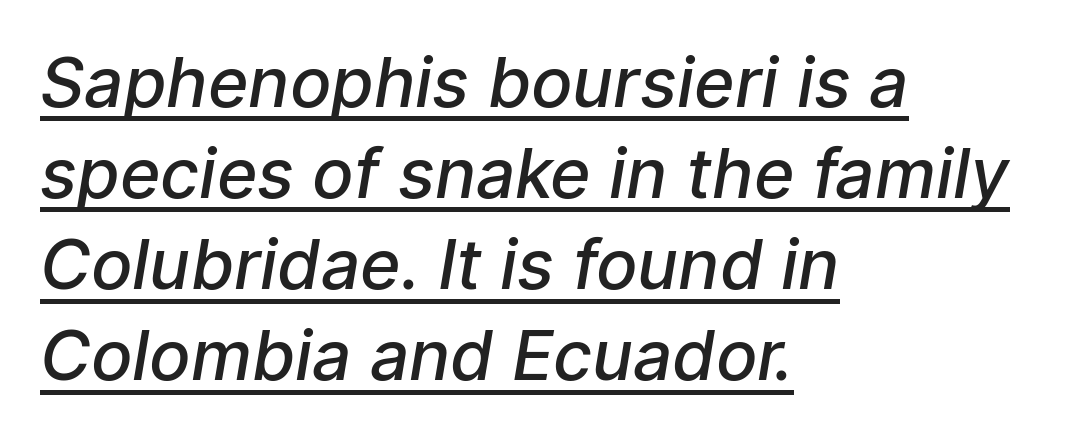
Q: Is the text bold? A: Semi-bold.
Q: Is the typeface a serif or a sans-serif typeface? A: Sans-serif.
Q: Is the text underlined? A: Yes.
Q: How is the paragraph aligned? A: Left-aligned.
Q: Is the spacing between letters normal or unusually wide? A: Normal.
Q: Is the spacing between lines tight, normal or loose? A: Normal.
Q: Width (condensed, normal, or wide)? A: Normal.
Q: Stroke contrast? A: Low.
Q: x-height? A: Medium.
Q: Monospaced? A: No.
